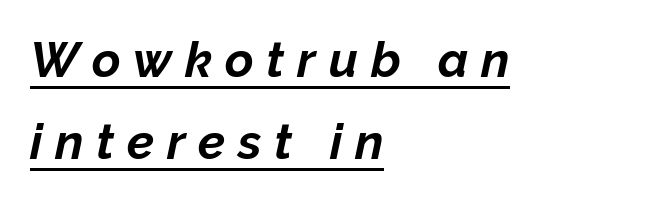
The image shows 49 px bold type, italic (leaning right); set left-aligned, normal line spacing (1.68x), unusually wide letter spacing (+0.26 em), underlined; low stroke contrast and a medium x-height.
